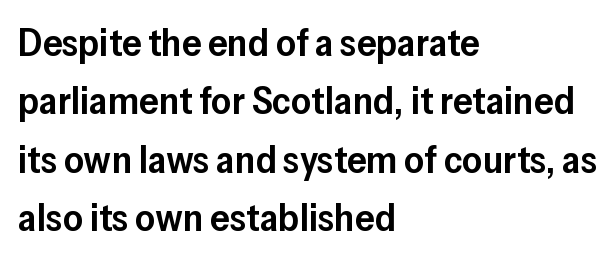
Q: Is the text bold? A: Semi-bold.
Q: Is the text italic (slanted)? A: No, it is upright.
Q: Is the typeface a serif or a sans-serif typeface? A: Sans-serif.
Q: Is the text underlined? A: No.
Q: How is the paragraph aligned? A: Left-aligned.
Q: Is the spacing between letters normal or unusually wide? A: Normal.
Q: Is the spacing between lines tight, normal or loose? A: Normal.
Q: Width (condensed, normal, or wide)? A: Normal.
Q: Stroke contrast? A: Low.
Q: x-height? A: Medium.
Q: Monospaced? A: No.
